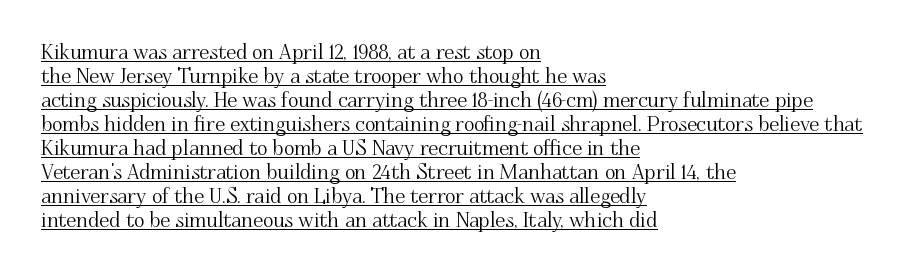
{"italic": "no", "underline": "yes", "align": "left", "line_spacing_ratio": 1.2, "letter_spacing": "normal", "letter_spacing_em": 0.0, "glyph_px": 20}
